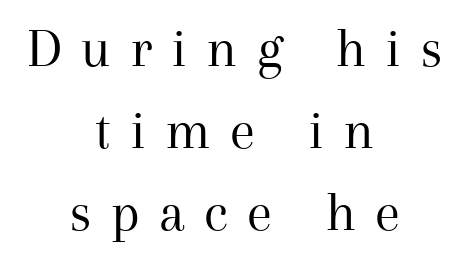
The image shows 57 px regular-weight serif type, upright; set centered, normal line spacing (1.44x), unusually wide letter spacing (+0.34 em), not underlined; medium stroke contrast and a medium x-height.
